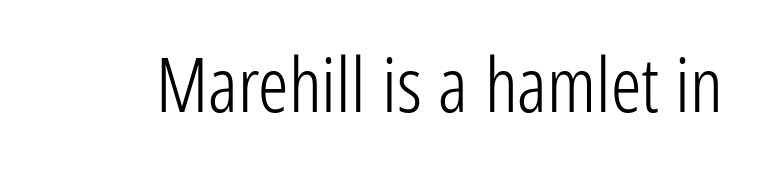
The gaps between neighbouring characters are ordinary and unremarkable. Posture: upright roman. The strokes are not fattened; the text isn't bold. Underlining? Definitely not there.
